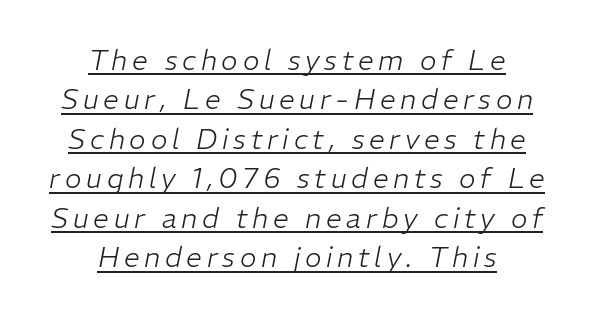
Note the varied advance widths — an 'i' is clearly narrower than an 'm'. The lines sit at an ordinary, default distance from one another. The weight tops out at a normal text grade. Quick note: italic. The rendering positions every line midway between the sides. Glance below the letters and you will spot a drawn line.
